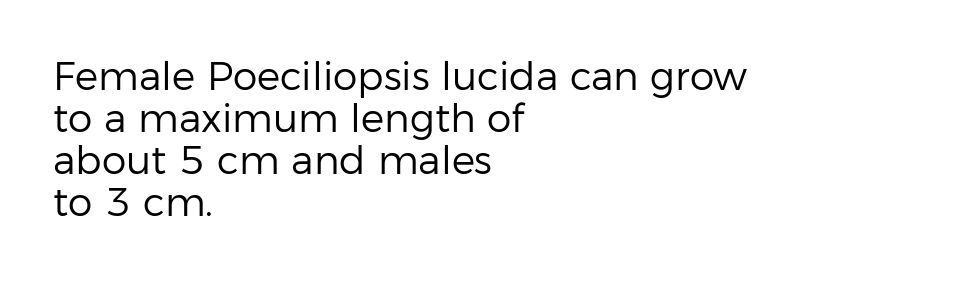
Q: Is the text bold? A: No.
Q: Is the text italic (slanted)? A: No, it is upright.
Q: Is the typeface a serif or a sans-serif typeface? A: Sans-serif.
Q: Is the text underlined? A: No.
Q: How is the paragraph aligned? A: Left-aligned.
Q: Is the spacing between letters normal or unusually wide? A: Normal.
Q: Is the spacing between lines tight, normal or loose? A: Tight.
Q: Width (condensed, normal, or wide)? A: Normal.
Q: Stroke contrast? A: Low.
Q: x-height? A: Medium.
Q: Monospaced? A: No.
